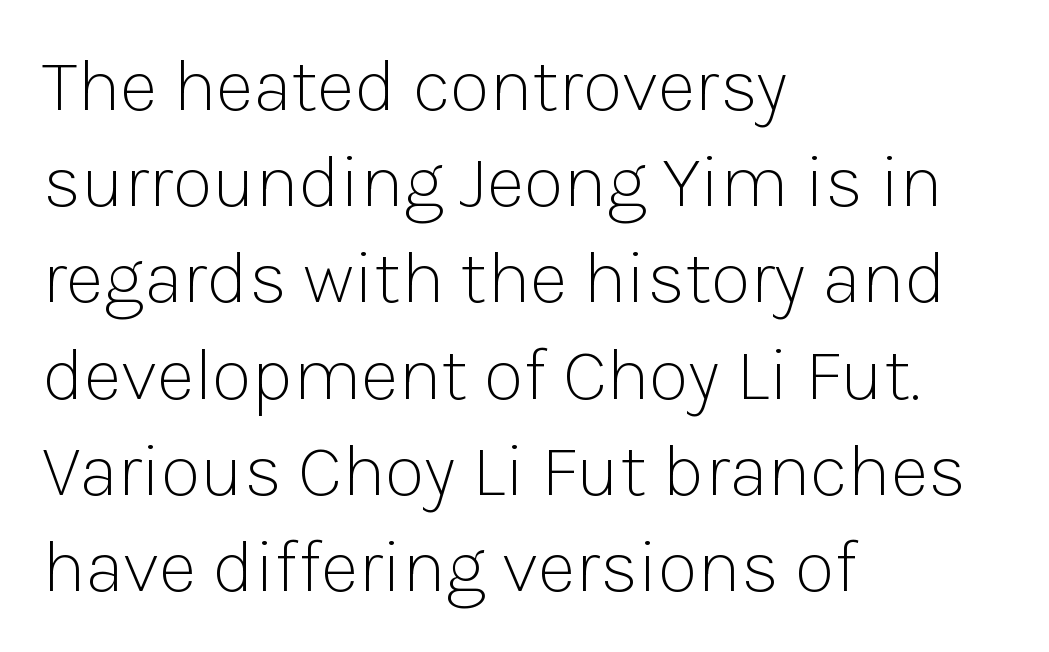
The image shows 74 px light sans-serif type, upright; set left-aligned, normal line spacing (1.3x), normal letter spacing, not underlined; low stroke contrast and a medium x-height.
